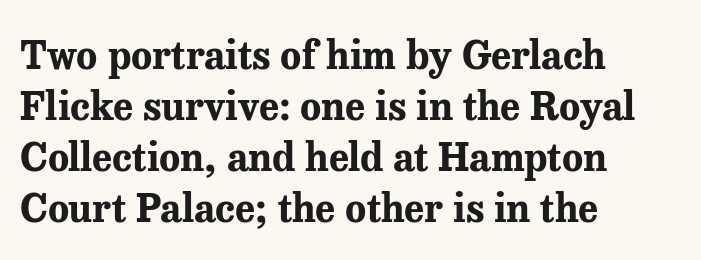
Stroke terminals: seriffed. Underlining? Definitely not there. What stands out about the letter spacing? Nothing — it is the standard amount. Does the leading feel generous? No, just average. Summary of weight: heavy, a full bold.
